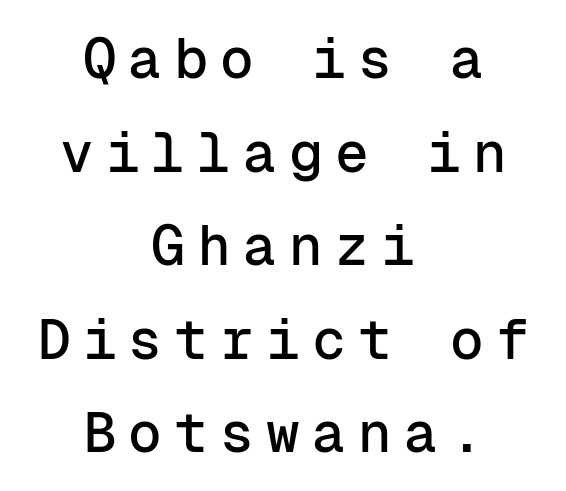
Decoration check: the copy has no underline. Notice how descenders clear the ascenders below comfortably — that's standard leading. Classification — sans serif. The typesetter chose a symmetrical, centered arrangement here.
